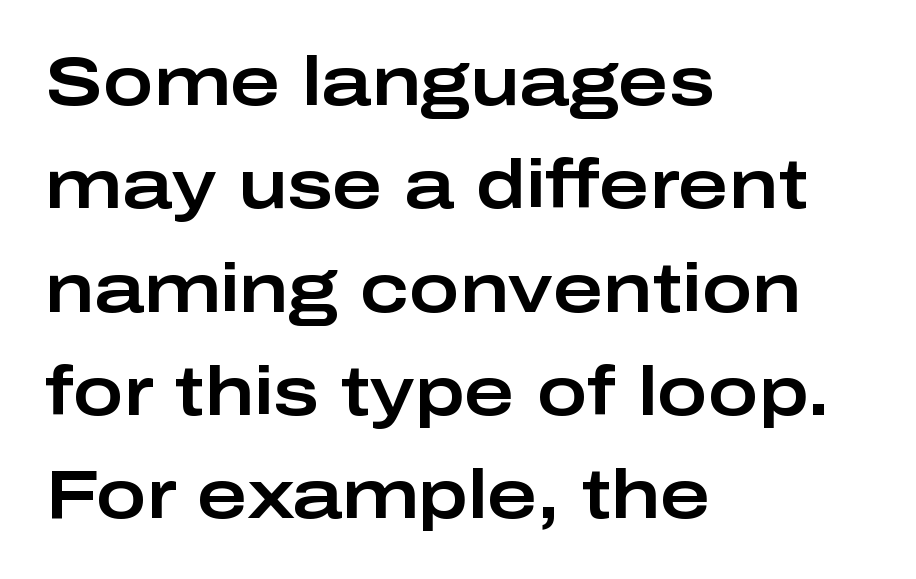
Q: Is the text italic (slanted)? A: No, it is upright.
Q: Is the typeface a serif or a sans-serif typeface? A: Sans-serif.
Q: Is the text underlined? A: No.
Q: How is the paragraph aligned? A: Left-aligned.
Q: Is the spacing between letters normal or unusually wide? A: Normal.
Q: Is the spacing between lines tight, normal or loose? A: Normal.
Q: Width (condensed, normal, or wide)? A: Wide.
Q: Stroke contrast? A: Low.
Q: x-height? A: Medium.
Q: Monospaced? A: No.
